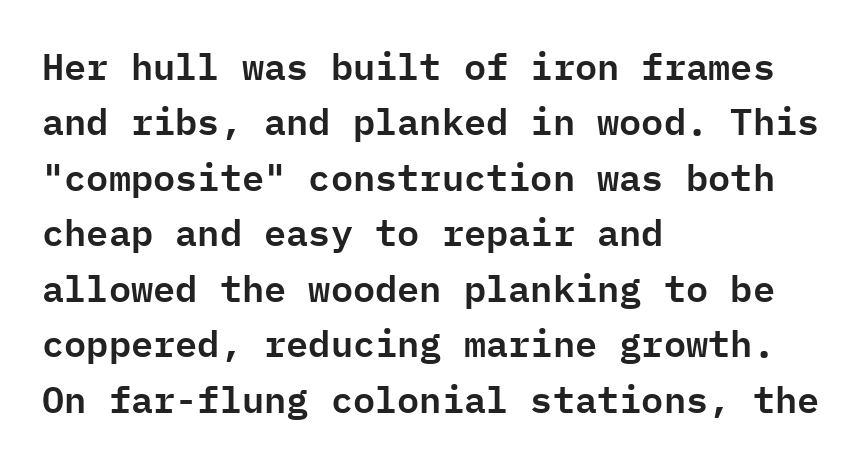
Q: Is the text italic (slanted)? A: No, it is upright.
Q: Is the typeface a serif or a sans-serif typeface? A: Sans-serif.
Q: Is the text underlined? A: No.
Q: How is the paragraph aligned? A: Left-aligned.
Q: Is the spacing between letters normal or unusually wide? A: Normal.
Q: Is the spacing between lines tight, normal or loose? A: Normal.
Q: Width (condensed, normal, or wide)? A: Normal.
Q: Stroke contrast? A: Low.
Q: x-height? A: Medium.
Q: Monospaced? A: Yes.
